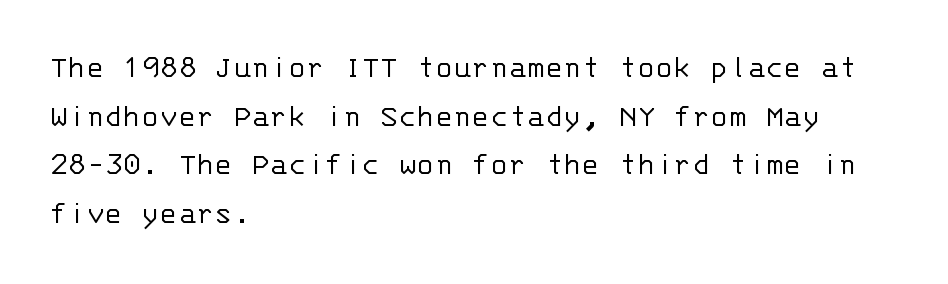
{"serif": "no", "italic": "no", "bold": "no", "weight": "light", "width": "normal", "stroke_contrast": "low", "x_height": "large", "monospaced": "yes", "underline": "no", "align": "left", "line_spacing": "normal", "line_spacing_ratio": 1.43, "letter_spacing": "normal", "letter_spacing_em": 0.0, "glyph_px": 34}
